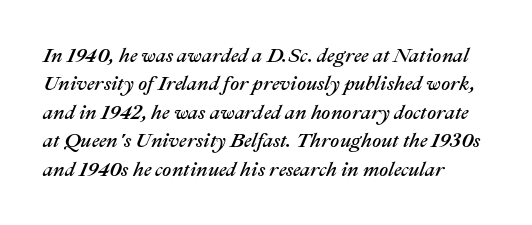
{"italic": "yes", "lean": "right", "slant_degrees": 22, "underline": "no", "align": "left", "line_spacing": "normal", "line_spacing_ratio": 1.42, "letter_spacing": "normal", "letter_spacing_em": 0.0, "glyph_px": 20}
